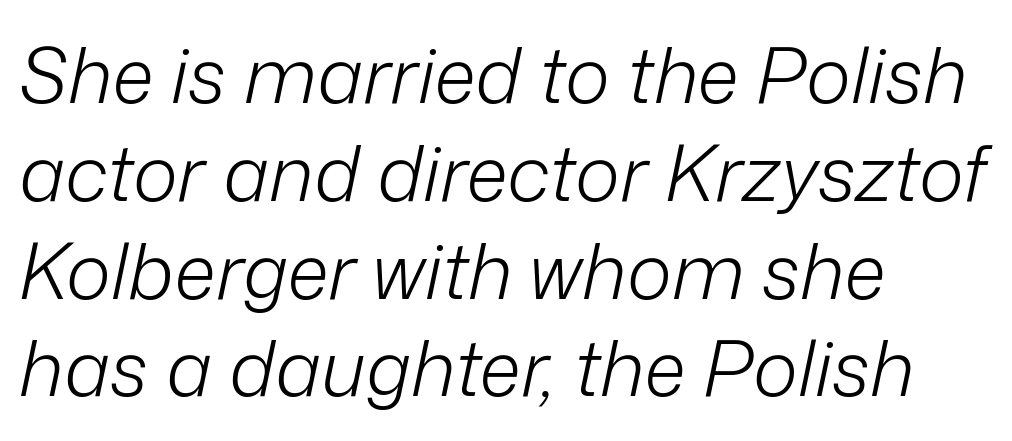
{"italic": "yes", "lean": "right", "slant_degrees": 12, "bold": "no", "weight": "light", "width": "normal", "stroke_contrast": "low", "x_height": "medium", "monospaced": "no", "underline": "no", "align": "left", "line_spacing": "normal", "line_spacing_ratio": 1.27, "letter_spacing": "normal", "letter_spacing_em": 0.0, "glyph_px": 77}
